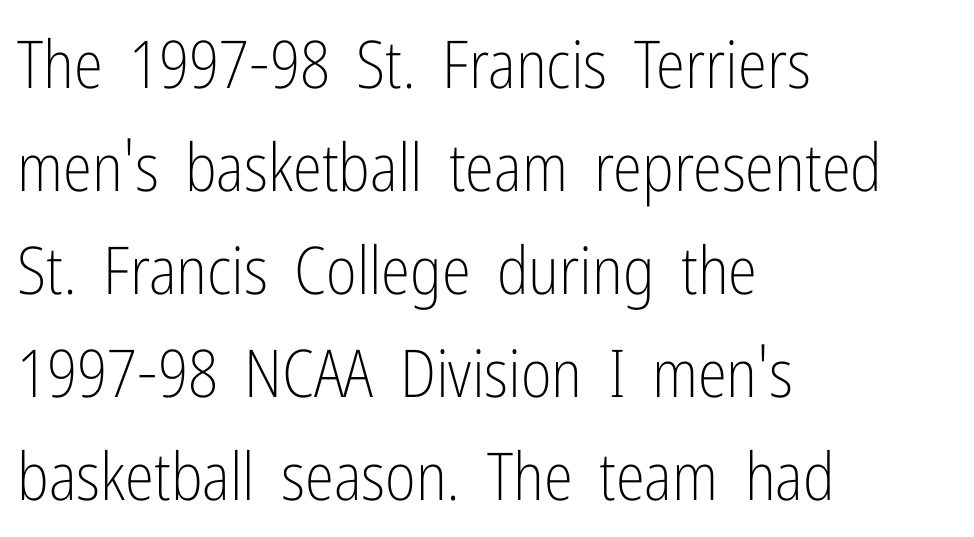
A student would call this left alignment; a typographer would say flush left, rag right. Observe the absence of serifs on each vertical stroke in this sample. Normally led — the rows are evenly, conventionally spaced. Nothing unusual about the tracking: characters are spaced as the font intends. Style check: upright.
